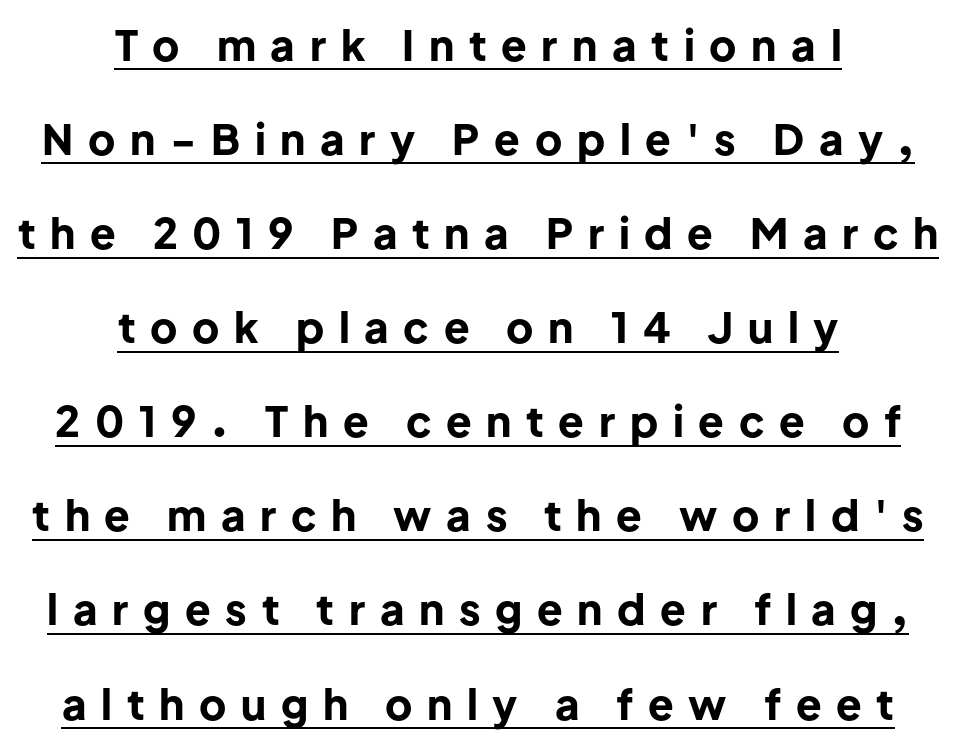
Every word sits above its own underline. The typeface chosen for these lines omits serifs. The lines in this sample share a center point and differ in where they start and stop. The rendering uses a bold face; every stroke is thick and dark. A roman cut, with each character standing at attention. Summary of vertical rhythm: relaxed, with wide interline spacing.
